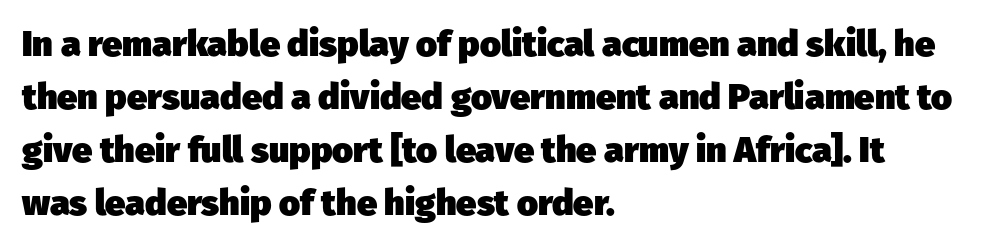
{"serif": "no", "bold": "yes", "weight": "heavy", "width": "normal", "stroke_contrast": "low", "x_height": "medium", "monospaced": "no", "underline": "no", "align": "left", "line_spacing": "normal", "line_spacing_ratio": 1.47, "letter_spacing": "normal", "letter_spacing_em": 0.0, "glyph_px": 36}
